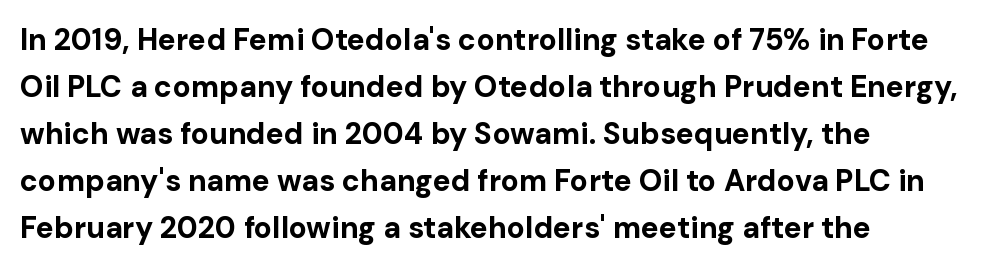
Q: Is the text bold? A: Yes.
Q: Is the text italic (slanted)? A: No, it is upright.
Q: Is the typeface a serif or a sans-serif typeface? A: Sans-serif.
Q: Is the text underlined? A: No.
Q: How is the paragraph aligned? A: Left-aligned.
Q: Is the spacing between letters normal or unusually wide? A: Normal.
Q: Is the spacing between lines tight, normal or loose? A: Normal.
Q: Width (condensed, normal, or wide)? A: Normal.
Q: Stroke contrast? A: Low.
Q: x-height? A: Medium.
Q: Monospaced? A: No.
